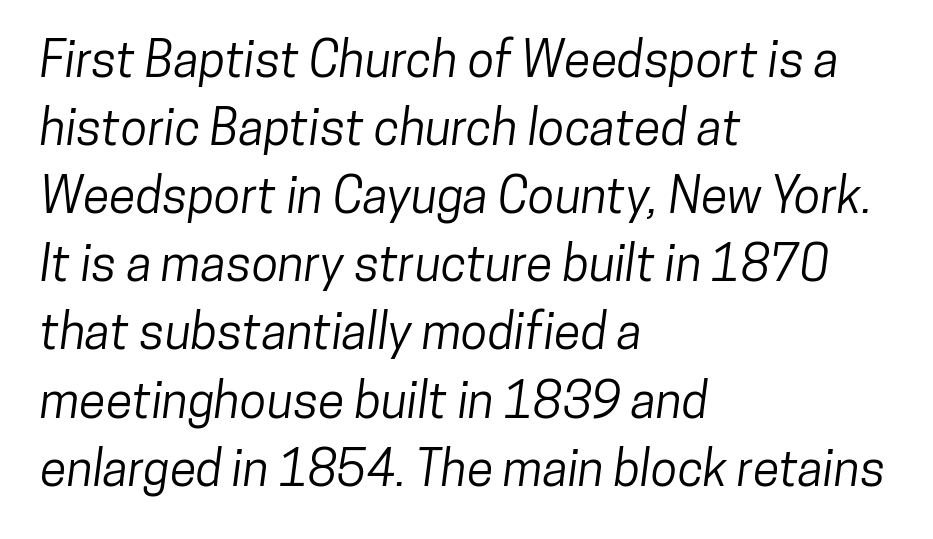
The image shows 49 px condensed sans-serif type; set left-aligned, normal line spacing (1.39x), normal letter spacing, not underlined; low stroke contrast and a medium x-height.
